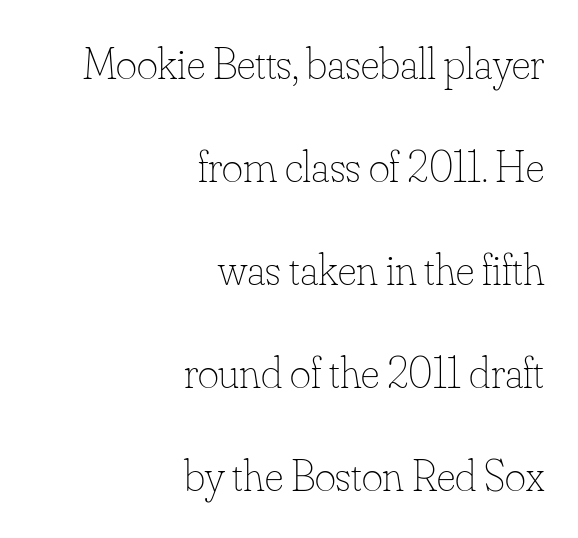
The image shows 45 px thin type, upright; set right-aligned, loose line spacing (2.29x), normal letter spacing, not underlined; low stroke contrast and a small x-height.
